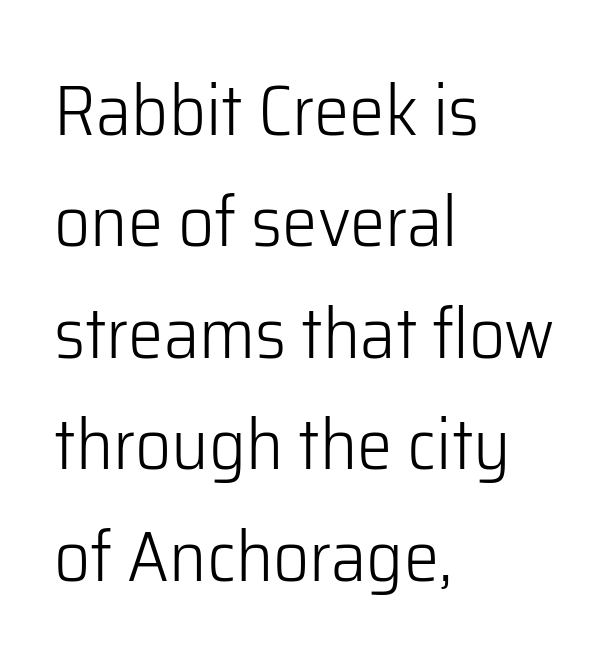
{"serif": "no", "italic": "no", "bold": "no", "weight": "light", "width": "normal", "stroke_contrast": "low", "x_height": "medium", "monospaced": "no", "underline": "no", "align": "left", "line_spacing": "normal", "line_spacing_ratio": 1.57, "letter_spacing": "normal", "letter_spacing_em": 0.0, "glyph_px": 71}
